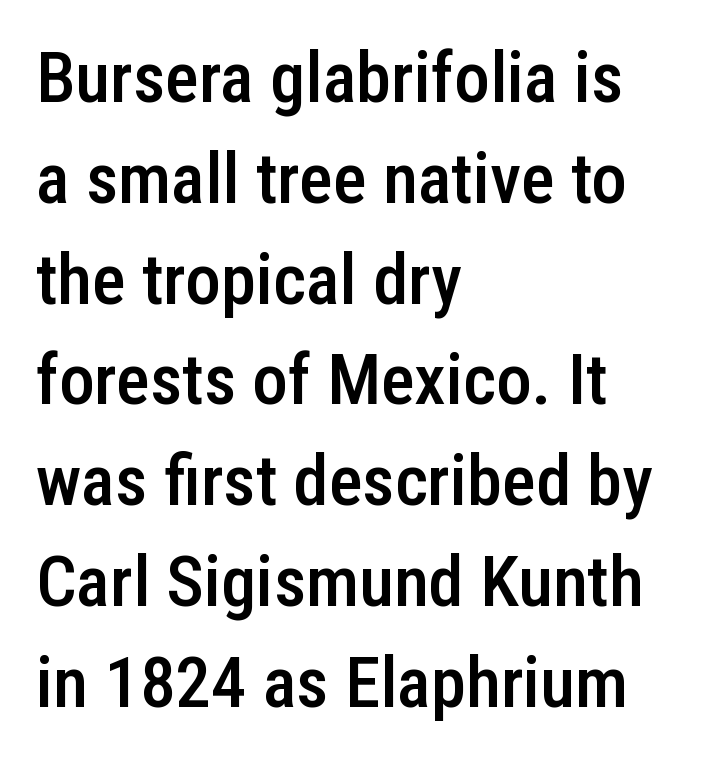
Q: Is the text bold? A: Semi-bold.
Q: Is the text italic (slanted)? A: No, it is upright.
Q: Is the typeface a serif or a sans-serif typeface? A: Sans-serif.
Q: Is the text underlined? A: No.
Q: How is the paragraph aligned? A: Left-aligned.
Q: Is the spacing between letters normal or unusually wide? A: Normal.
Q: Is the spacing between lines tight, normal or loose? A: Normal.
Q: Width (condensed, normal, or wide)? A: Condensed.
Q: Stroke contrast? A: Low.
Q: x-height? A: Medium.
Q: Monospaced? A: No.
